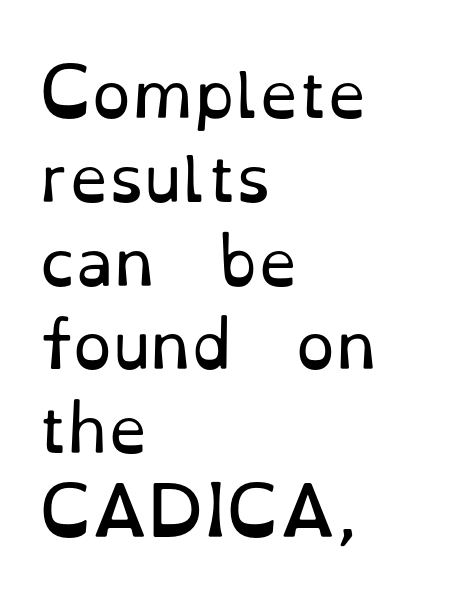
Q: Is the text bold? A: No.
Q: Is the text italic (slanted)? A: No, it is upright.
Q: Is the typeface a serif or a sans-serif typeface? A: Sans-serif.
Q: Is the text underlined? A: No.
Q: How is the paragraph aligned? A: Left-aligned.
Q: Is the spacing between letters normal or unusually wide? A: Normal.
Q: Is the spacing between lines tight, normal or loose? A: Normal.
Q: Width (condensed, normal, or wide)? A: Normal.
Q: Stroke contrast? A: Low.
Q: x-height? A: Small.
Q: Monospaced? A: No.
